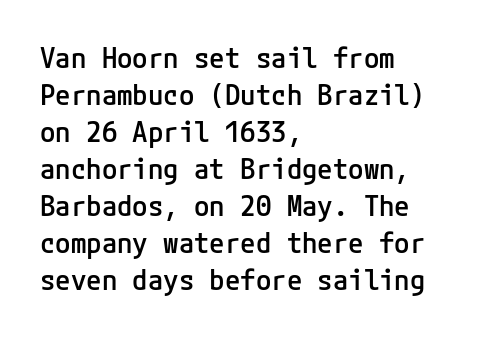
The image shows 28 px semibold sans-serif type, upright; set left-aligned, normal line spacing (1.32x), normal letter spacing, not underlined; low stroke contrast and a medium x-height.
